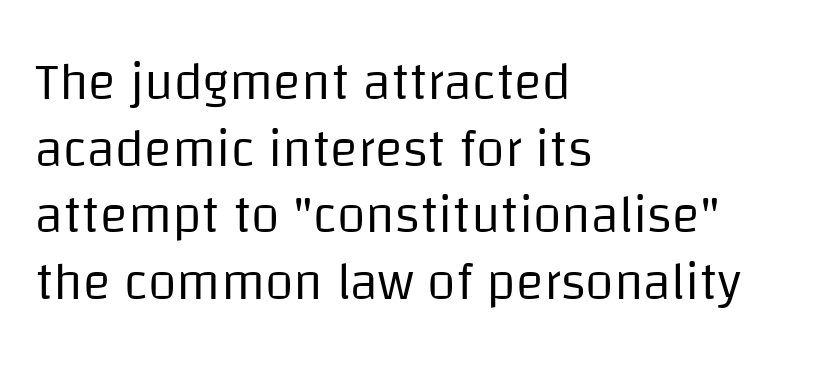
The image shows 52 px regular-weight sans-serif type, upright; set left-aligned, normal line spacing (1.28x), normal letter spacing, not underlined; low stroke contrast and a large x-height.
